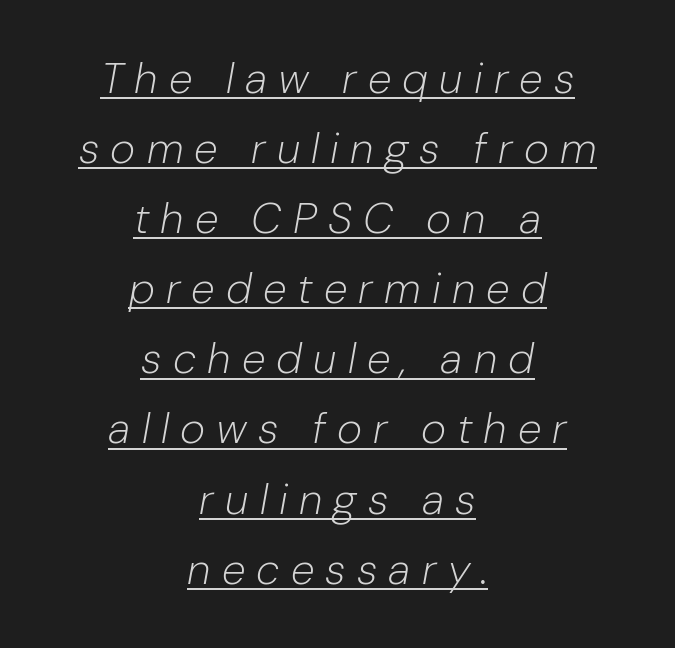
{"italic": "yes", "lean": "right", "slant_degrees": 10, "bold": "no", "weight": "light", "width": "normal", "stroke_contrast": "low", "x_height": "medium", "monospaced": "no", "underline": "yes", "align": "center", "line_spacing": "normal", "line_spacing_ratio": 1.63, "letter_spacing": "wide", "letter_spacing_em": 0.26, "glyph_px": 43}
